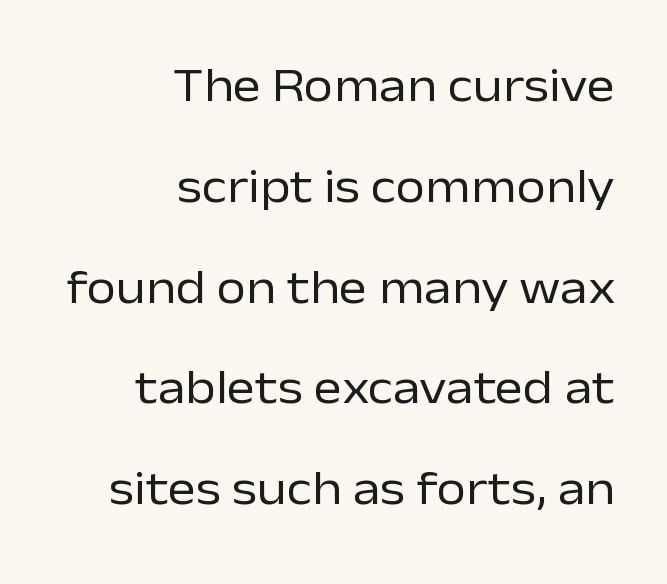
{"serif": "no", "italic": "no", "bold": "no", "weight": "regular", "width": "normal", "stroke_contrast": "low", "x_height": "medium", "monospaced": "no", "underline": "no", "align": "right", "line_spacing": "loose", "line_spacing_ratio": 2.1, "letter_spacing": "normal", "letter_spacing_em": 0.0, "glyph_px": 48}
